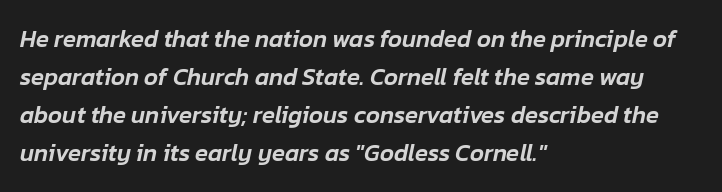
Q: Is the text italic (slanted)? A: Yes, it leans right by about 12 degrees.
Q: Is the text underlined? A: No.
Q: How is the paragraph aligned? A: Left-aligned.
Q: Is the spacing between letters normal or unusually wide? A: Normal.
Q: Is the spacing between lines tight, normal or loose? A: Normal.
